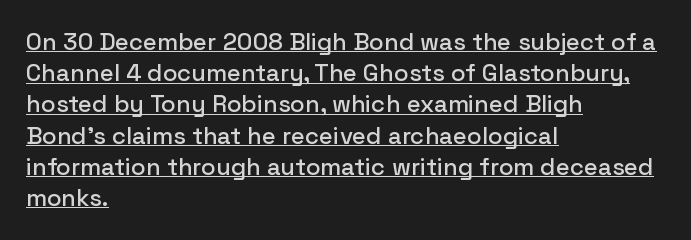
Q: Is the text italic (slanted)? A: No, it is upright.
Q: Is the text underlined? A: Yes.
Q: How is the paragraph aligned? A: Left-aligned.
Q: Is the spacing between letters normal or unusually wide? A: Normal.
Q: Is the spacing between lines tight, normal or loose? A: Normal.
